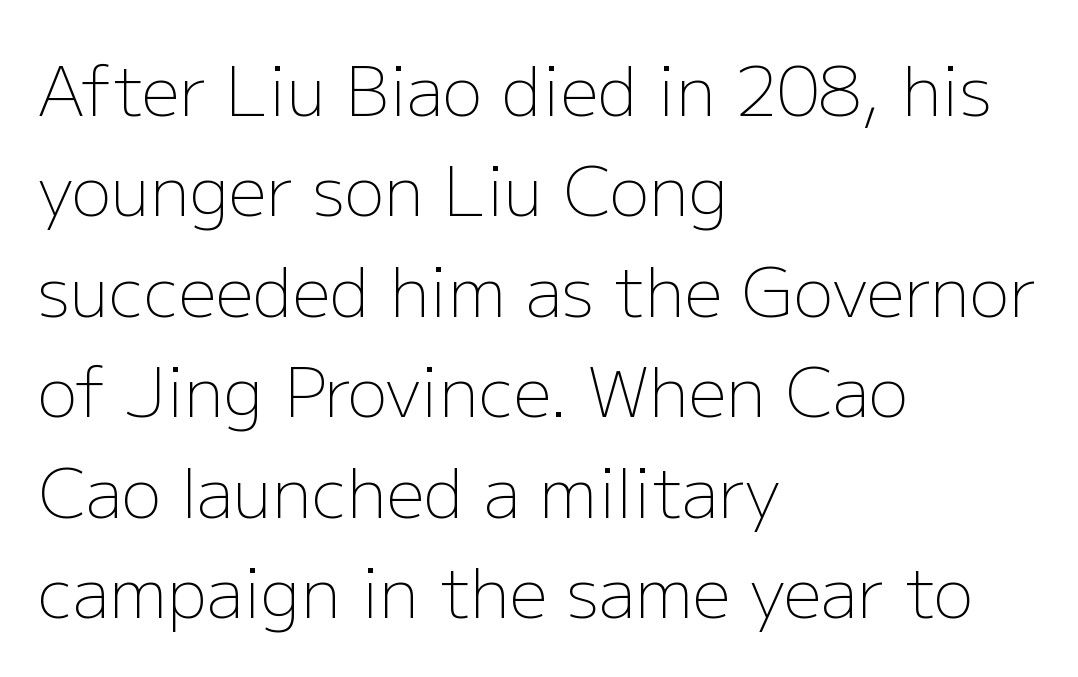
The image shows 67 px light sans-serif type, upright; set left-aligned, normal line spacing (1.5x), normal letter spacing, not underlined; low stroke contrast and a medium x-height.
